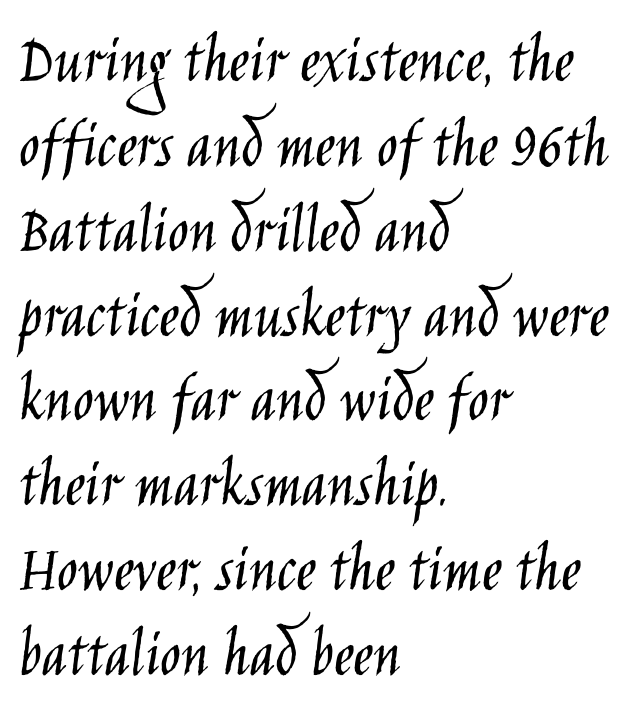
The image shows 69 px light, condensed sans-serif type; set left-aligned, line spacing 1.23x, normal letter spacing, not underlined; low stroke contrast and a large x-height.
